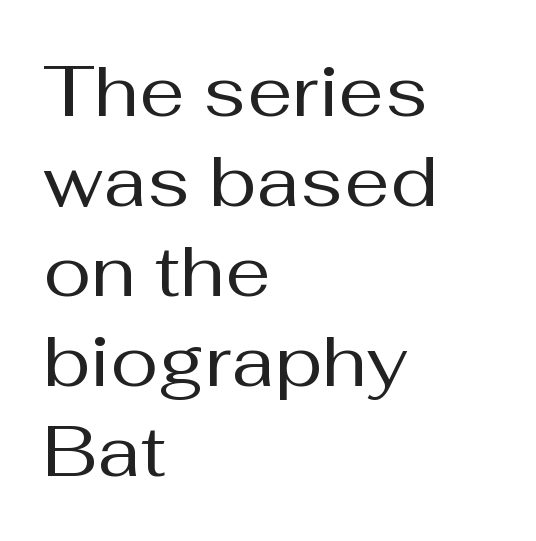
The words here are not underlined. In terms of letterform style, serifs are entirely absent. A typesetter would call this leading conventional body-copy spacing. No chunkiness to these letters — they're not bold. Rendered with straight, roman letterforms. Each word holds together tightly as a unit, with standard inter-letter gaps.
